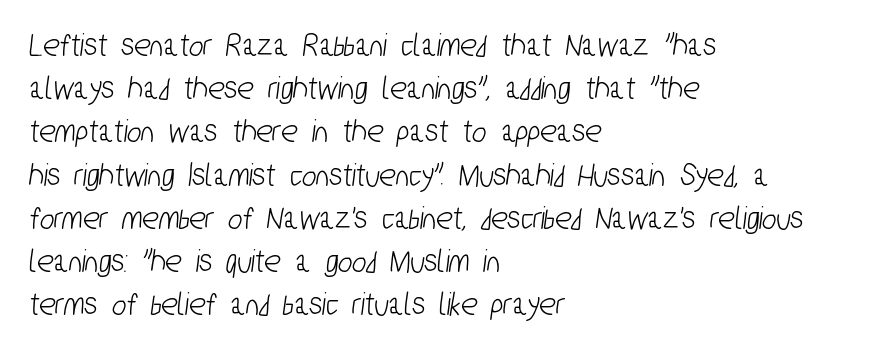
A typesetter would call this proportional, since set widths differ per character. Each word holds together tightly as a unit, with standard inter-letter gaps. Plain, unruled lines of type. Visually the block forms a straight wall on the left and a jagged coastline on the right.
